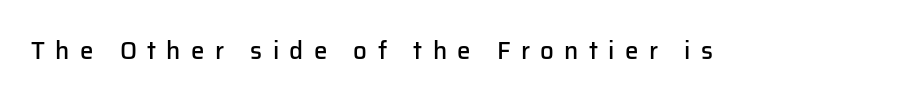
Q: Is the text bold? A: Semi-bold.
Q: Is the text italic (slanted)? A: No, it is upright.
Q: Is the text underlined? A: No.
Q: Is the spacing between letters normal or unusually wide? A: Unusually wide.
